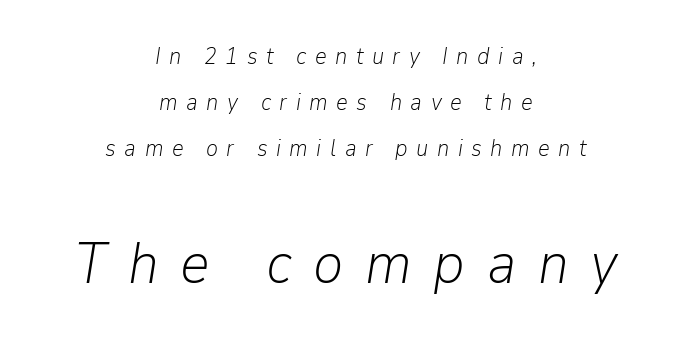
Letters have the restrained weight of plain body copy at most. The text block is weighted toward neither margin, spreading evenly from the middle. A typesetter would call this leading open, well beyond the default. Bare-footed words on every line. Does extra space separate the letters? Yes, quite a lot of it.
